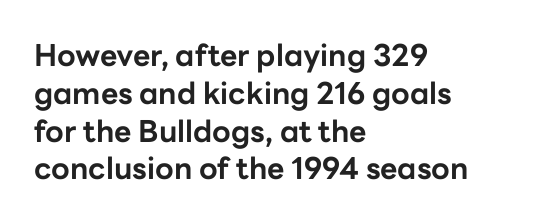
The image shows 30 px bold sans-serif type, upright; set left-aligned, normal line spacing (1.26x), normal letter spacing, not underlined; low stroke contrast and a medium x-height.
